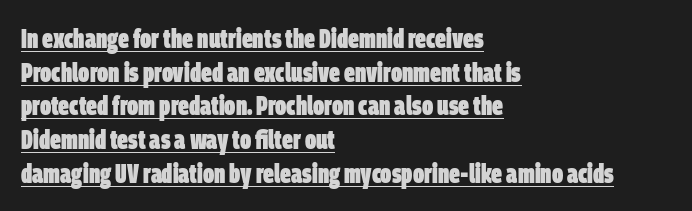
The image shows 27 px bold type; set left-aligned, normal line spacing (1.25x), normal letter spacing, underlined.
